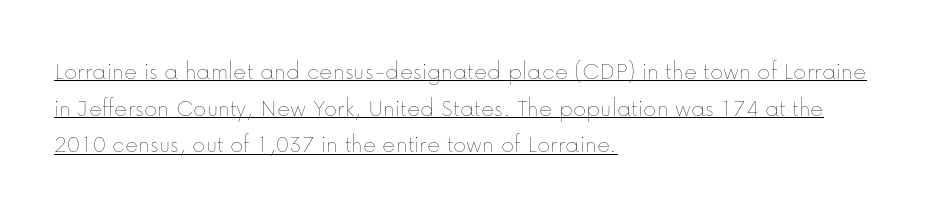
Q: Is the text bold? A: No.
Q: Is the text italic (slanted)? A: No, it is upright.
Q: Is the text underlined? A: Yes.
Q: How is the paragraph aligned? A: Left-aligned.
Q: Is the spacing between letters normal or unusually wide? A: Normal.
Q: Is the spacing between lines tight, normal or loose? A: Normal.
